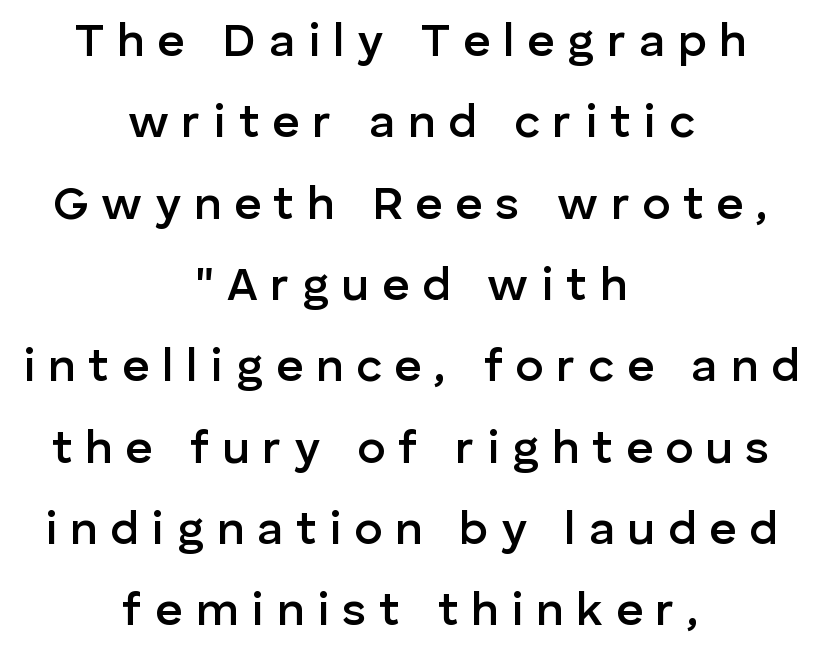
Q: Is the text bold? A: Semi-bold.
Q: Is the text italic (slanted)? A: No, it is upright.
Q: Is the typeface a serif or a sans-serif typeface? A: Sans-serif.
Q: Is the text underlined? A: No.
Q: How is the paragraph aligned? A: Centered.
Q: Is the spacing between letters normal or unusually wide? A: Unusually wide.
Q: Width (condensed, normal, or wide)? A: Normal.
Q: Stroke contrast? A: Low.
Q: x-height? A: Medium.
Q: Monospaced? A: No.
